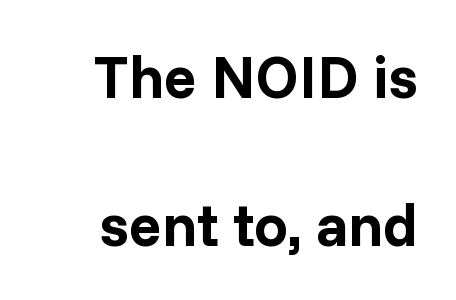
The image shows 60 px bold sans-serif type, upright; set loose line spacing (2.47x), normal letter spacing, not underlined; low stroke contrast and a medium x-height.
